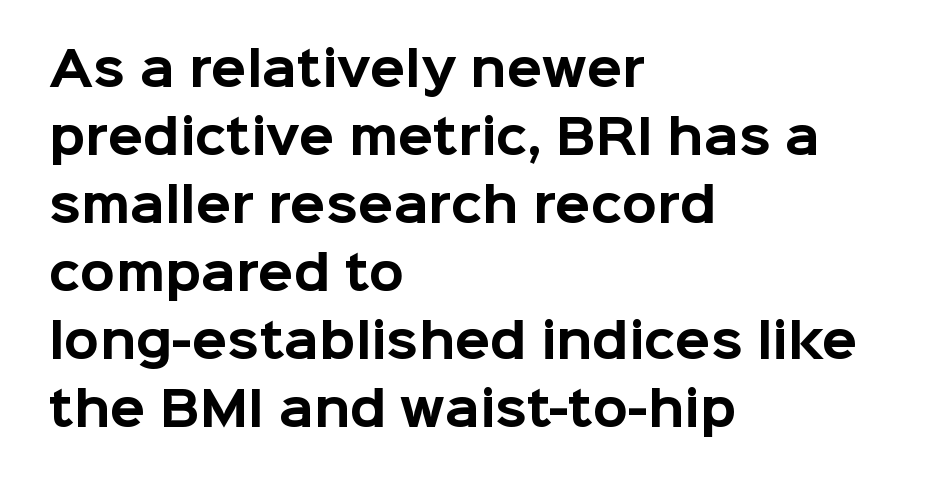
{"serif": "no", "italic": "no", "bold": "yes", "weight": "bold", "width": "normal", "stroke_contrast": "low", "x_height": "medium", "monospaced": "no", "underline": "no", "align": "left", "line_spacing": "normal", "line_spacing_ratio": 1.48, "letter_spacing": "normal", "letter_spacing_em": 0.0, "glyph_px": 46}
